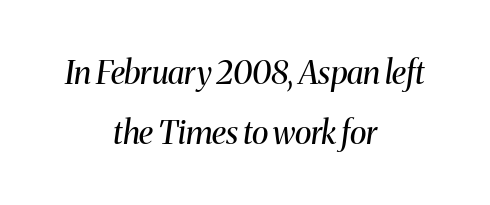
Q: Is the text bold? A: No.
Q: Is the text italic (slanted)? A: Yes, it leans right by about 8 degrees.
Q: Is the typeface a serif or a sans-serif typeface? A: Serif.
Q: Is the text underlined? A: No.
Q: How is the paragraph aligned? A: Centered.
Q: Is the spacing between letters normal or unusually wide? A: Normal.
Q: Width (condensed, normal, or wide)? A: Normal.
Q: Stroke contrast? A: Medium.
Q: x-height? A: Medium.
Q: Monospaced? A: No.
